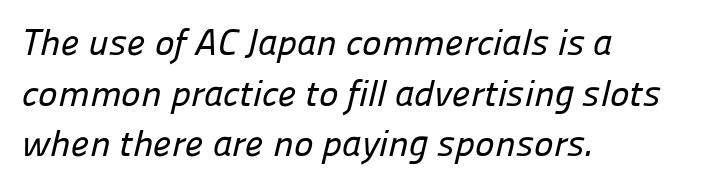
{"serif": "no", "width": "normal", "stroke_contrast": "low", "x_height": "medium", "monospaced": "no", "underline": "no", "align": "left", "line_spacing": "normal", "line_spacing_ratio": 1.37, "letter_spacing": "normal", "letter_spacing_em": 0.0, "glyph_px": 37}
